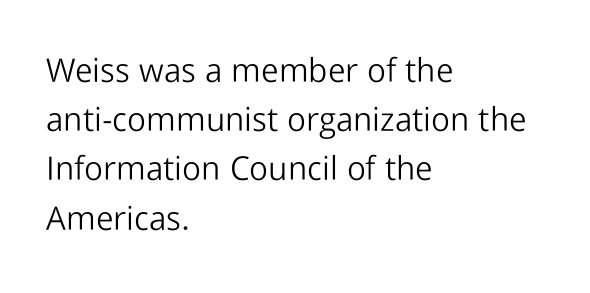
The image shows 33 px light sans-serif type, upright; set left-aligned, normal line spacing (1.49x), normal letter spacing, not underlined; low stroke contrast and a medium x-height.
